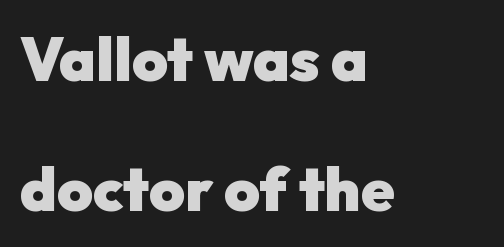
Q: Is the text bold? A: Yes.
Q: Is the text italic (slanted)? A: No, it is upright.
Q: Is the typeface a serif or a sans-serif typeface? A: Sans-serif.
Q: Is the text underlined? A: No.
Q: How is the paragraph aligned? A: Left-aligned.
Q: Is the spacing between letters normal or unusually wide? A: Normal.
Q: Is the spacing between lines tight, normal or loose? A: Loose.
Q: Width (condensed, normal, or wide)? A: Normal.
Q: Stroke contrast? A: Low.
Q: x-height? A: Medium.
Q: Monospaced? A: No.
